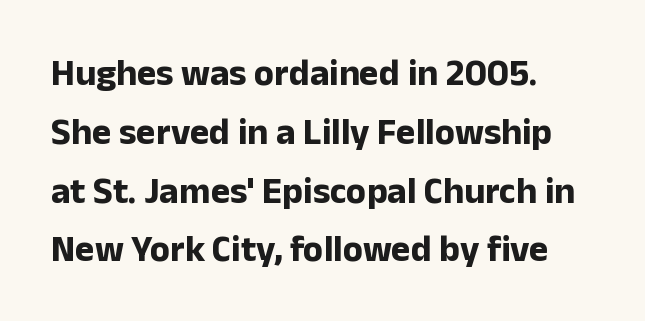
Each word holds together tightly as a unit, with standard inter-letter gaps. The space directly below the letters is spotless. Every letter is thick-stroked: bold, no question. These lines were composed using upright roman letters. Is there much room between lines? A standard amount, neither cramped nor airy. Are there feet on the stems? There aren't — it's a sans.
